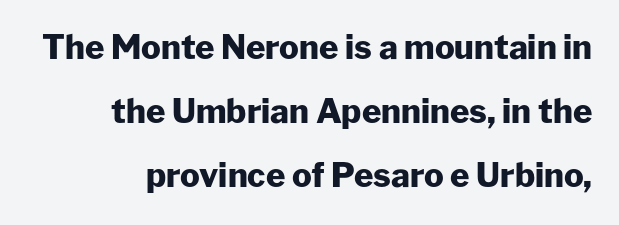
Q: Is the text bold? A: Yes.
Q: Is the text italic (slanted)? A: No, it is upright.
Q: Is the typeface a serif or a sans-serif typeface? A: Sans-serif.
Q: Is the text underlined? A: No.
Q: Is the spacing between letters normal or unusually wide? A: Normal.
Q: Is the spacing between lines tight, normal or loose? A: Loose.
Q: Width (condensed, normal, or wide)? A: Normal.
Q: Stroke contrast? A: Low.
Q: x-height? A: Medium.
Q: Monospaced? A: No.
